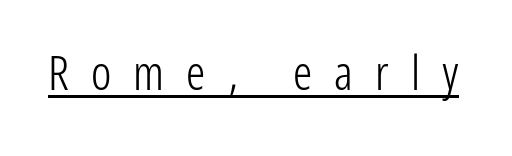
Q: Is the text bold? A: No.
Q: Is the text italic (slanted)? A: No, it is upright.
Q: Is the typeface a serif or a sans-serif typeface? A: Sans-serif.
Q: Is the text underlined? A: Yes.
Q: Is the spacing between letters normal or unusually wide? A: Unusually wide.
Q: Width (condensed, normal, or wide)? A: Condensed.
Q: Stroke contrast? A: Low.
Q: x-height? A: Medium.
Q: Monospaced? A: No.
